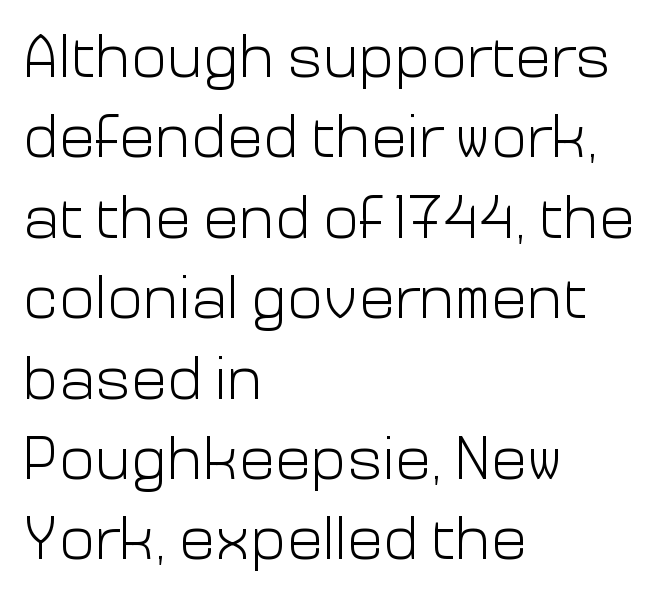
Default kerning and tracking; the words read as compact shapes. The setting favours the left margin, as ordinary paragraphs usually do. The characters display no serif detailing; their extremities are plain. Do the characters align in a grid? No, the font is proportional. Rendered with straight, roman letterforms. No letter is thick-stroked: the sample isn't bold.
